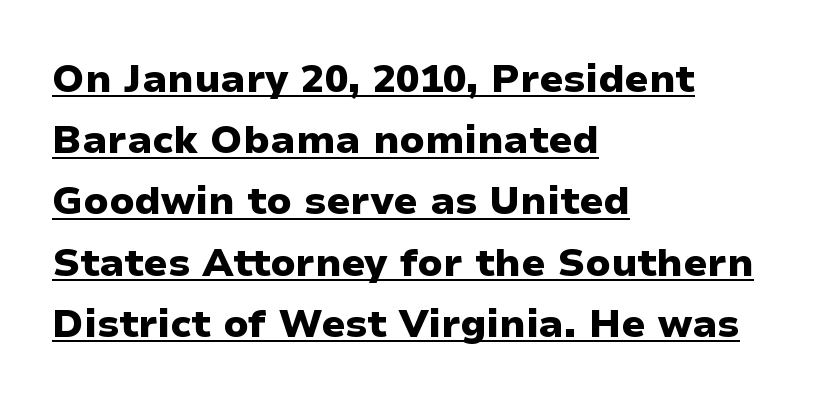
The image shows 39 px heavy sans-serif type, upright; set left-aligned, normal line spacing (1.57x), normal letter spacing, underlined; low stroke contrast and a medium x-height.
